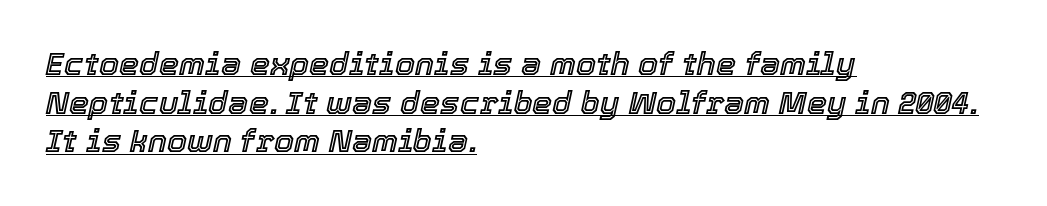
The image shows 32 px text type, italic (leaning right); set left-aligned, line spacing 1.21x, normal letter spacing, underlined; a medium x-height.
